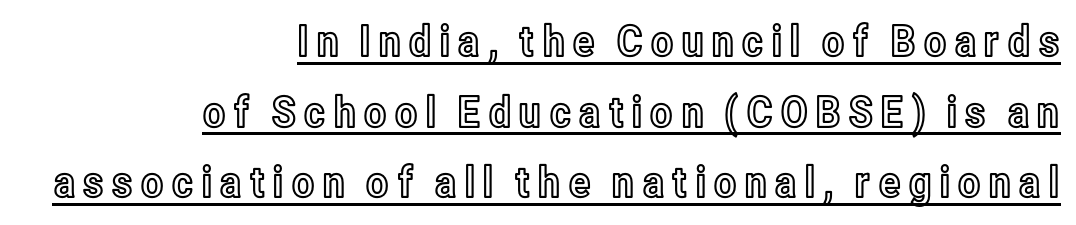
Note the varied advance widths — an 'i' is clearly narrower than an 'm'. In terms of leading, this rendering sits right in the middle. Upright lettering throughout. The face used here appears with an underline applied. The typesetter chose a ragged-left arrangement here.
